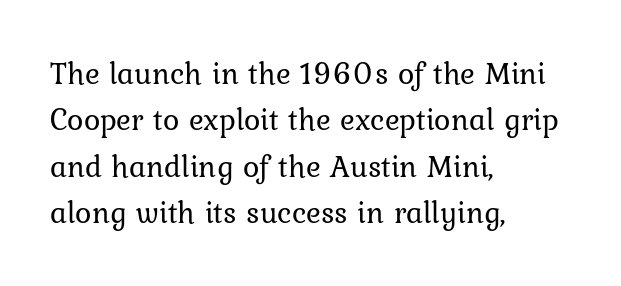
The image shows 31 px regular-weight serif type, upright; set left-aligned, normal line spacing (1.5x), normal letter spacing, not underlined; low stroke contrast and a medium x-height.
